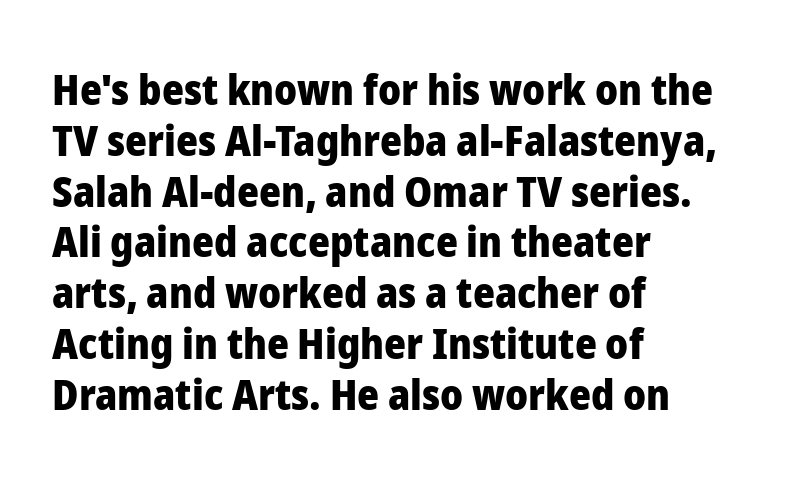
The setting favours the left margin, as ordinary paragraphs usually do. Here the designer chose a conventional face with non-uniform glyph widths. The glyphs in this specimen are sans serif. Rule under the text: the space is simply empty. Honestly, the letter spacing is just normal — you wouldn't notice it.
